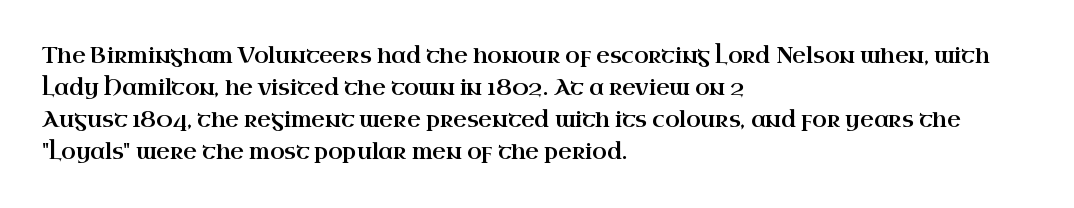
The image shows 21 px text type, upright; set left-aligned, normal line spacing (1.52x), normal letter spacing, not underlined.
